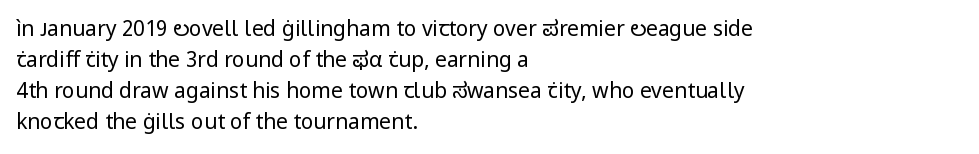
Q: Is the text bold? A: No.
Q: Is the text italic (slanted)? A: No, it is upright.
Q: Is the text underlined? A: No.
Q: How is the paragraph aligned? A: Left-aligned.
Q: Is the spacing between letters normal or unusually wide? A: Normal.
Q: Is the spacing between lines tight, normal or loose? A: Normal.
